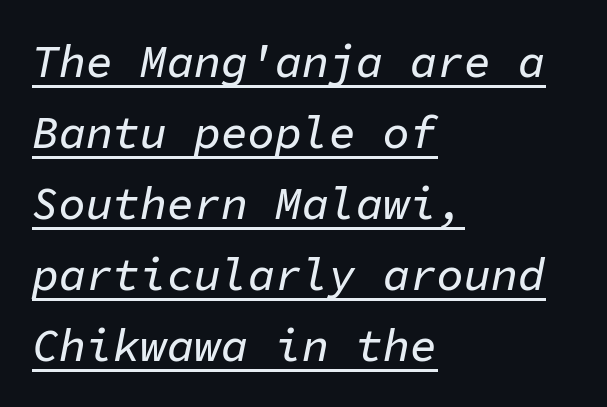
The image shows 45 px text type, italic (leaning right), monospaced; set left-aligned, normal line spacing (1.58x), normal letter spacing, underlined; low stroke contrast and a medium x-height.
